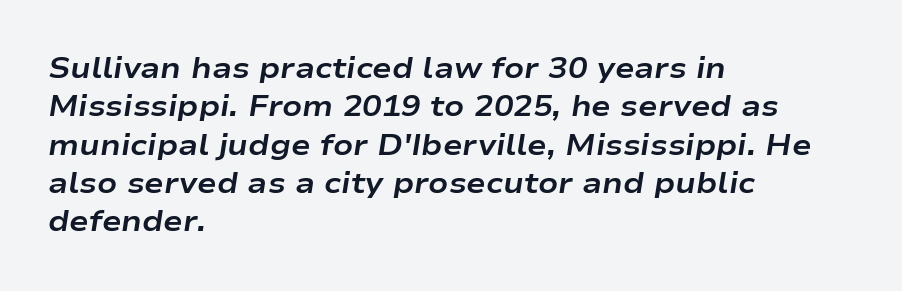
Heavy-handed strokes throughout: this text is bold. The passage shown is typed in a proportional face where columns would drift. The compositor pushed each line to the left boundary. The rendering applies a slant to the glyphs.
